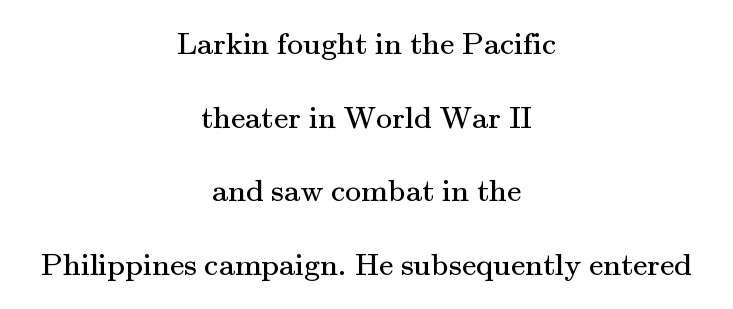
{"serif": "yes", "italic": "no", "bold": "no", "weight": "regular", "width": "normal", "stroke_contrast": "medium", "x_height": "small", "monospaced": "no", "underline": "no", "align": "center", "line_spacing": "loose", "line_spacing_ratio": 2.3, "letter_spacing": "normal", "letter_spacing_em": 0.0, "glyph_px": 32}
